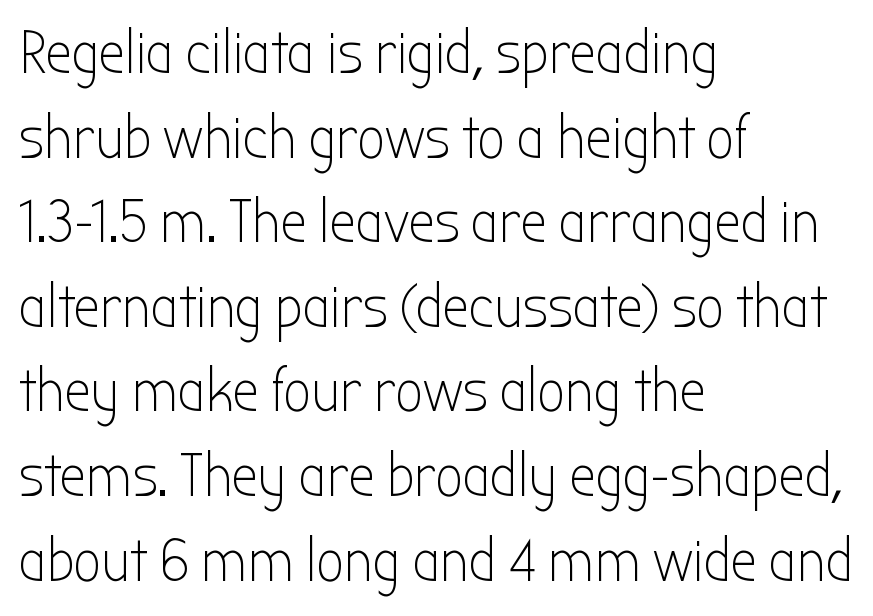
Stroke thickness stays within the range of a standard reading face or lighter. The rendering keeps characters at their native spacing. Where is the straight margin? On the left. Each letter's strokes conclude bluntly, with no projecting serifs. The face used here is proportionally spaced, like ordinary book or web type. This sample keeps an unexceptional amount of space between lines.
